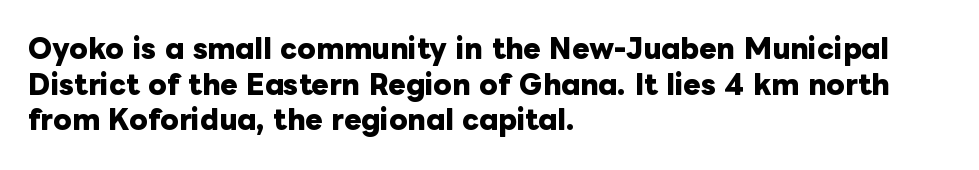
Descenders are the only things crossing below the line. Weight: bold. The tracking reads as untouched default to a designer's eye. A typesetter would mark this as roman, not italic.
